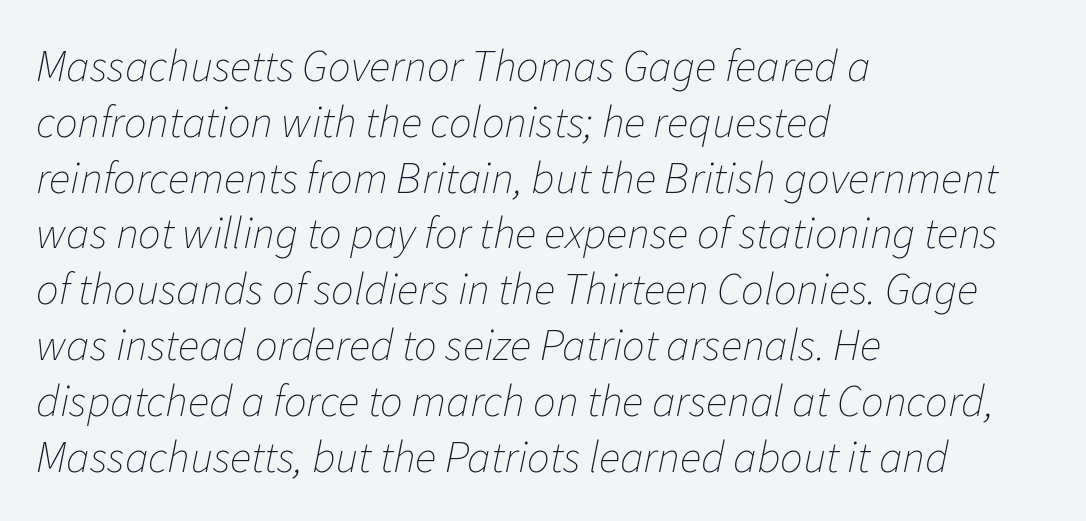
The image shows 45 px thin type, italic (leaning right); set left-aligned, line spacing 1.24x, normal letter spacing, not underlined; low stroke contrast and a medium x-height.
